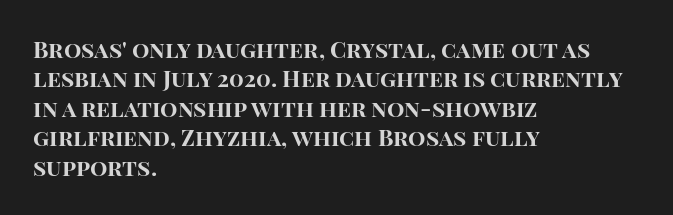
The image shows 23 px bold type, upright; set left-aligned, normal line spacing (1.28x), normal letter spacing, not underlined.
